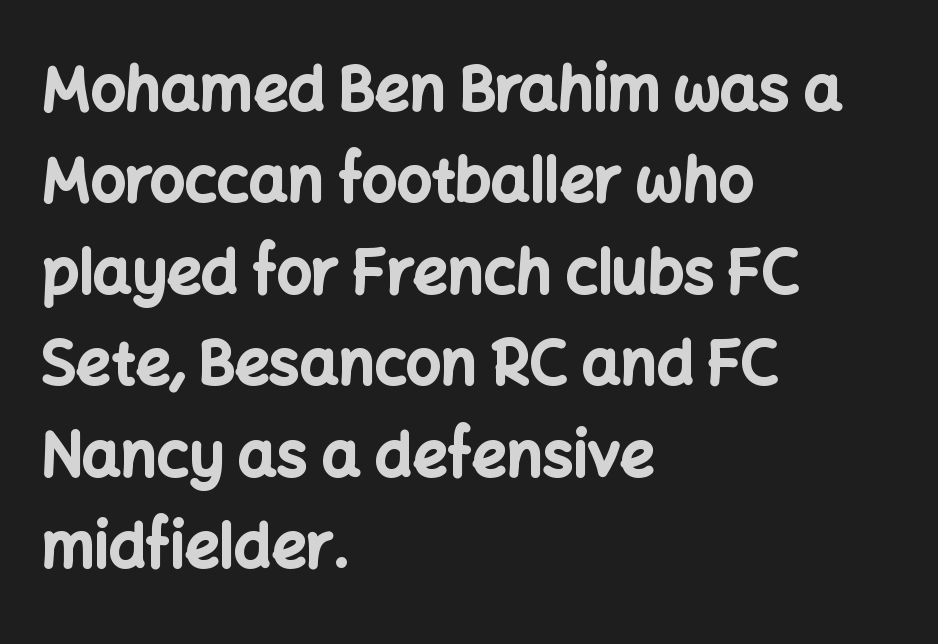
Compared with a centered layout, this one pins lines to the left instead. Descender tails drop into unmarked territory. You can tell it's not italic because the verticals are truly vertical. The font family rendered here belongs to the sans-serif group. Does extra space separate the letters? No, they use regular spacing. Does the weight exceed regular? Yes, all the way to bold.
